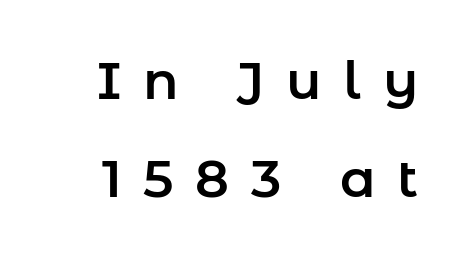
Q: Is the text italic (slanted)? A: No, it is upright.
Q: Is the typeface a serif or a sans-serif typeface? A: Sans-serif.
Q: Is the text underlined? A: No.
Q: Is the spacing between letters normal or unusually wide? A: Unusually wide.
Q: Width (condensed, normal, or wide)? A: Normal.
Q: Stroke contrast? A: Low.
Q: x-height? A: Medium.
Q: Monospaced? A: No.
